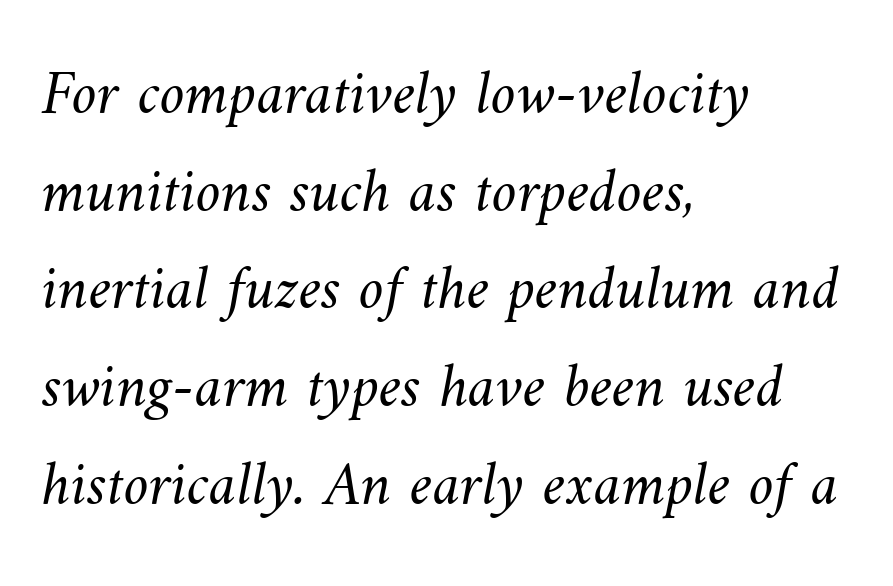
Q: Is the text bold? A: No.
Q: Is the text underlined? A: No.
Q: How is the paragraph aligned? A: Left-aligned.
Q: Is the spacing between letters normal or unusually wide? A: Normal.
Q: Is the spacing between lines tight, normal or loose? A: Normal.
Q: Width (condensed, normal, or wide)? A: Normal.
Q: Stroke contrast? A: Medium.
Q: x-height? A: Small.
Q: Monospaced? A: No.
